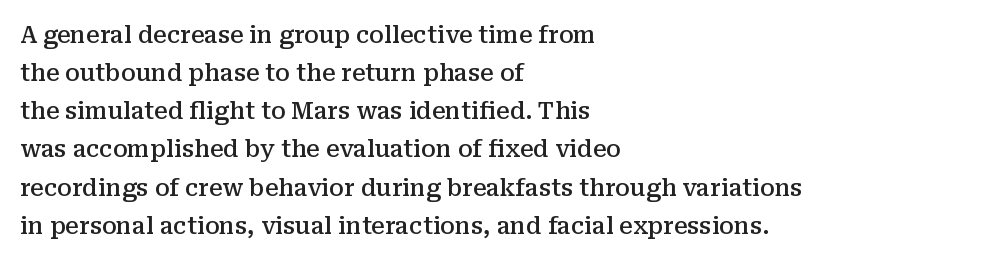
Q: Is the text bold? A: Semi-bold.
Q: Is the text italic (slanted)? A: No, it is upright.
Q: Is the text underlined? A: No.
Q: How is the paragraph aligned? A: Left-aligned.
Q: Is the spacing between letters normal or unusually wide? A: Normal.
Q: Is the spacing between lines tight, normal or loose? A: Normal.
